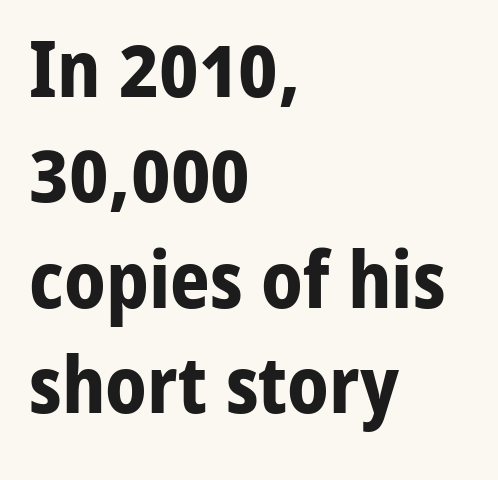
Q: Is the text bold? A: Yes.
Q: Is the text italic (slanted)? A: No, it is upright.
Q: Is the typeface a serif or a sans-serif typeface? A: Sans-serif.
Q: Is the text underlined? A: No.
Q: How is the paragraph aligned? A: Left-aligned.
Q: Is the spacing between letters normal or unusually wide? A: Normal.
Q: Is the spacing between lines tight, normal or loose? A: Normal.
Q: Width (condensed, normal, or wide)? A: Normal.
Q: Stroke contrast? A: Low.
Q: x-height? A: Medium.
Q: Monospaced? A: No.
